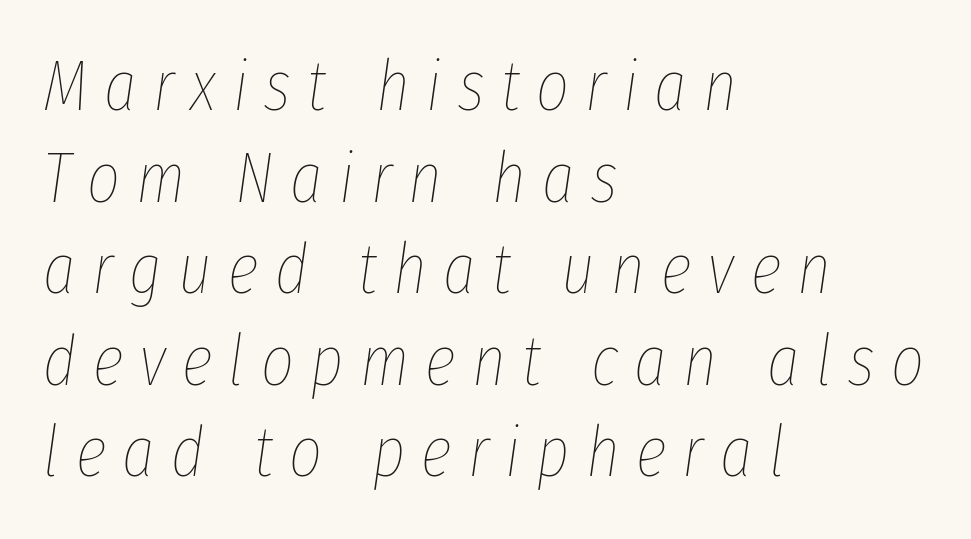
Q: Is the text bold? A: No.
Q: Is the text italic (slanted)? A: Yes, it leans right by about 8 degrees.
Q: Is the text underlined? A: No.
Q: How is the paragraph aligned? A: Left-aligned.
Q: Is the spacing between letters normal or unusually wide? A: Unusually wide.
Q: Is the spacing between lines tight, normal or loose? A: Normal.
Q: Width (condensed, normal, or wide)? A: Condensed.
Q: Stroke contrast? A: Low.
Q: x-height? A: Medium.
Q: Monospaced? A: No.
